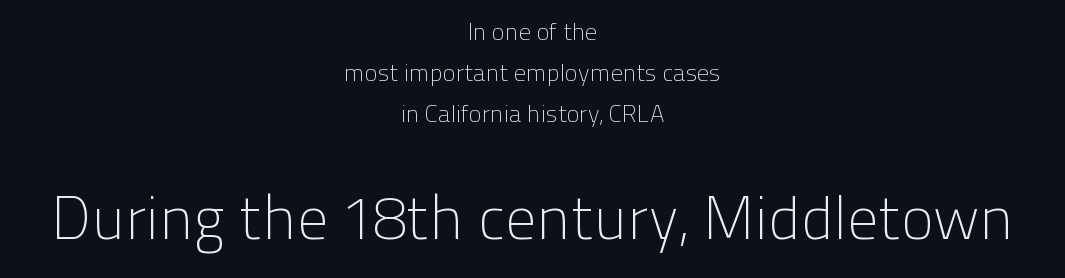
{"serif": "no", "italic": "no", "bold": "no", "weight": "light", "width": "normal", "stroke_contrast": "low", "x_height": "medium", "monospaced": "no", "underline": "no", "align": "center", "line_spacing": "normal", "line_spacing_ratio": 1.7, "letter_spacing": "normal", "letter_spacing_em": 0.0, "larger_block": "second", "size_ratio": 2.54, "glyph_px": 61}
